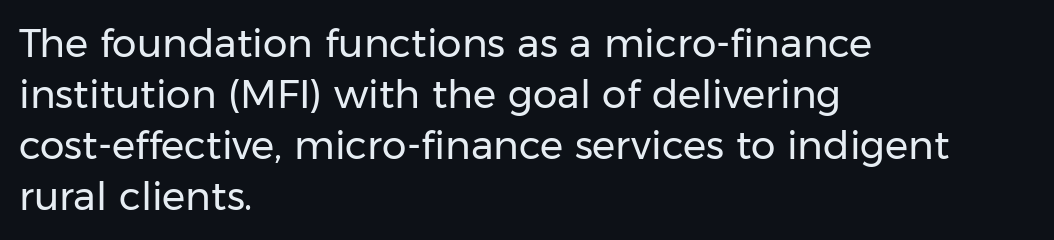
The image shows 39 px regular-weight sans-serif type, upright; set left-aligned, normal line spacing (1.31x), normal letter spacing, not underlined; low stroke contrast and a medium x-height.
